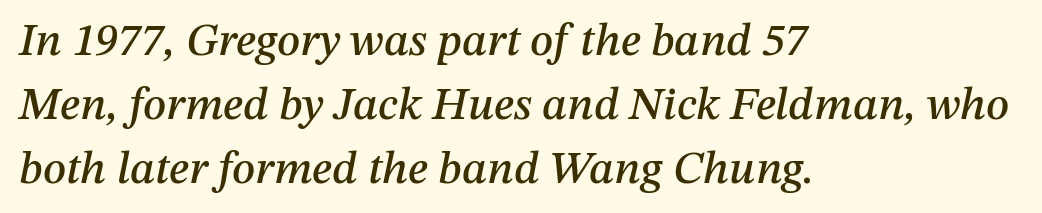
The image shows 46 px text type, italic (leaning right); set left-aligned, normal line spacing (1.39x), normal letter spacing, not underlined; medium stroke contrast and a medium x-height.
